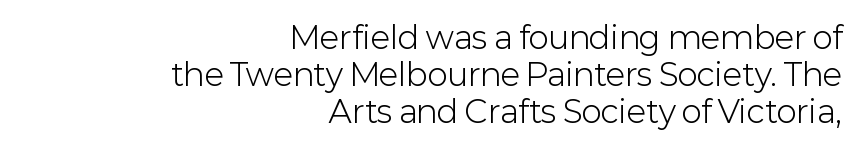
Q: Is the text bold? A: No.
Q: Is the text italic (slanted)? A: No, it is upright.
Q: Is the typeface a serif or a sans-serif typeface? A: Sans-serif.
Q: Is the text underlined? A: No.
Q: How is the paragraph aligned? A: Right-aligned.
Q: Is the spacing between letters normal or unusually wide? A: Normal.
Q: Width (condensed, normal, or wide)? A: Normal.
Q: Stroke contrast? A: Low.
Q: x-height? A: Medium.
Q: Monospaced? A: No.
